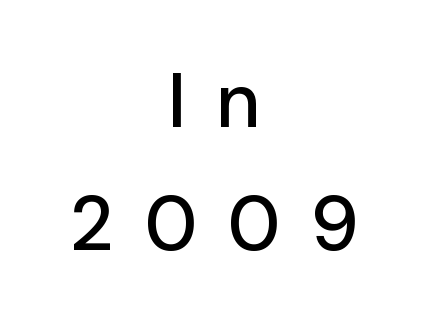
{"serif": "no", "italic": "no", "width": "normal", "stroke_contrast": "low", "x_height": "medium", "monospaced": "no", "underline": "no", "align": "center", "line_spacing": "normal", "line_spacing_ratio": 1.6, "letter_spacing": "wide", "letter_spacing_em": 0.39, "glyph_px": 77}
